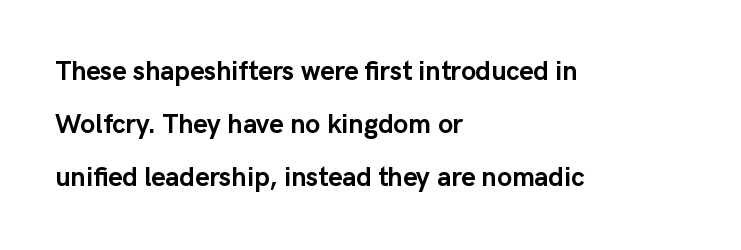
The face used here has the dense, thick strokes of a bold. The line texture is even and compact thanks to regular tracking. Does the lettering tilt? It doesn't — this is upright. The lines are quadded left. Descenders are the only things crossing below the line. Does the leading feel generous? Absolutely, it's lavish.
